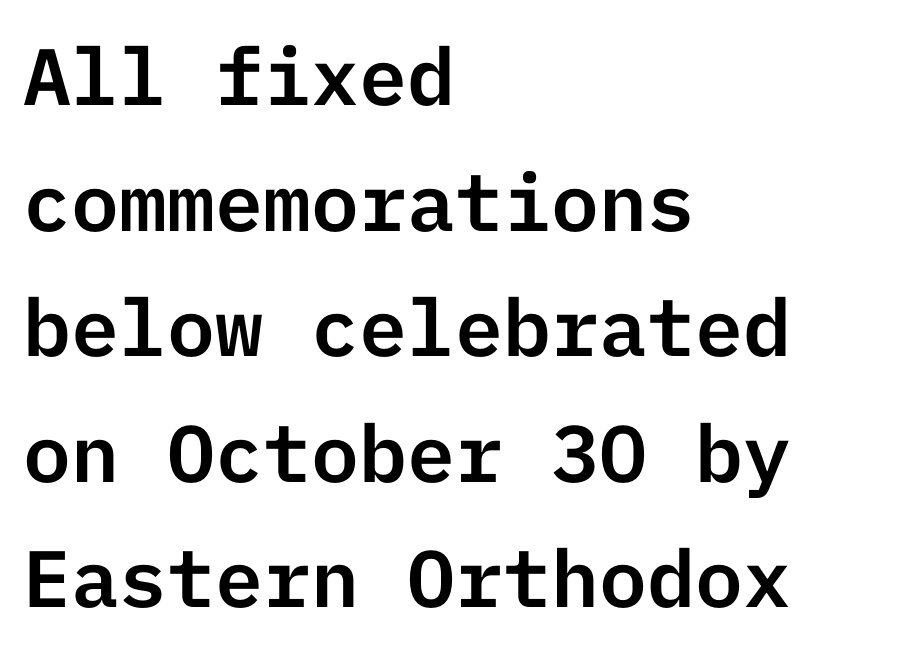
Q: Is the text italic (slanted)? A: No, it is upright.
Q: Is the typeface a serif or a sans-serif typeface? A: Sans-serif.
Q: Is the text underlined? A: No.
Q: How is the paragraph aligned? A: Left-aligned.
Q: Is the spacing between letters normal or unusually wide? A: Normal.
Q: Is the spacing between lines tight, normal or loose? A: Normal.
Q: Width (condensed, normal, or wide)? A: Normal.
Q: Stroke contrast? A: Low.
Q: x-height? A: Medium.
